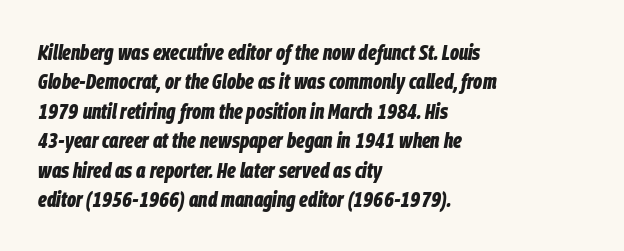
{"italic": "yes", "lean": "right", "slant_degrees": 9, "bold": "yes", "underline": "no", "align": "left", "line_spacing": "normal", "line_spacing_ratio": 1.34, "letter_spacing": "normal", "letter_spacing_em": 0.0, "glyph_px": 22}
